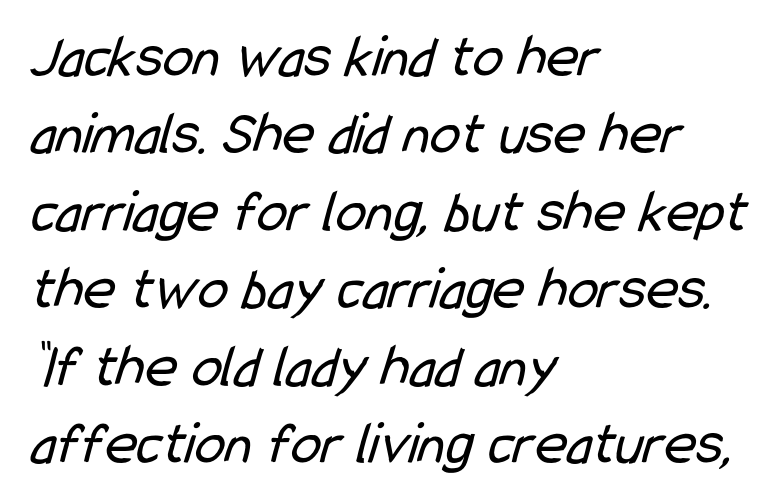
The image shows 61 px regular-weight, condensed sans-serif type; set left-aligned, normal line spacing (1.27x), normal letter spacing, not underlined; low stroke contrast and a medium x-height.
